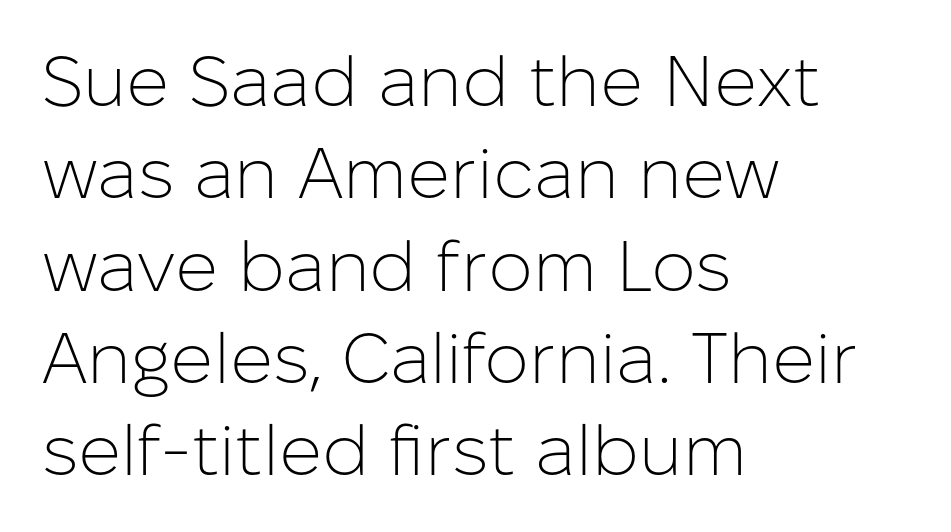
The space directly below the letters is spotless. The axis of the letterforms is exactly vertical. The lines sit at an ordinary, default distance from one another. The text block is weighted toward the left margin, trailing off unevenly rightward. The typeface has the unassuming heft of standard copy or less.
